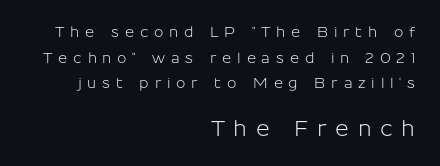
The image shows 21 px text type, upright; set right-aligned, line spacing 1.83x, unusually wide letter spacing (+0.41 em), not underlined; the second (bottom) block is 1.5x larger.
